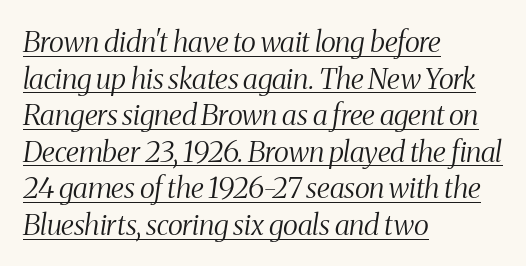
{"serif": "yes", "italic": "yes", "lean": "right", "slant_degrees": 8, "bold": "no", "weight": "light", "width": "condensed", "stroke_contrast": "medium", "x_height": "medium", "monospaced": "no", "underline": "yes", "align": "left", "line_spacing": "normal", "line_spacing_ratio": 1.26, "letter_spacing": "normal", "letter_spacing_em": 0.0, "glyph_px": 29}
